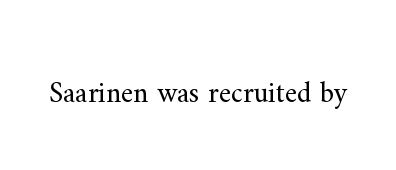
The image shows 29 px regular-weight serif type, upright; set normal letter spacing, not underlined; medium stroke contrast and a small x-height.
